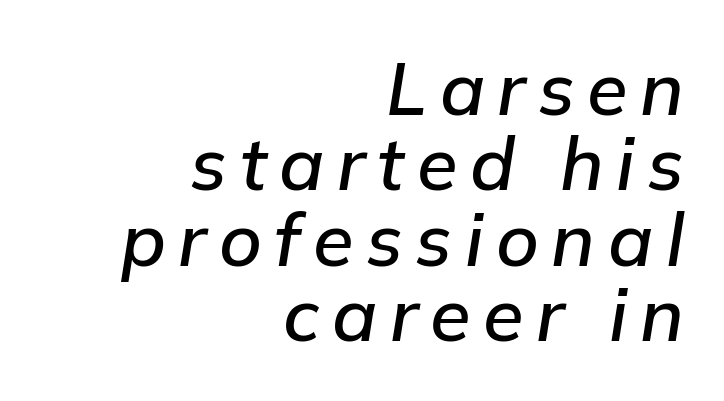
{"italic": "yes", "lean": "right", "slant_degrees": 9, "width": "normal", "stroke_contrast": "low", "x_height": "medium", "monospaced": "no", "underline": "no", "align": "right", "line_spacing": "tight", "line_spacing_ratio": 1.02, "glyph_px": 74}
